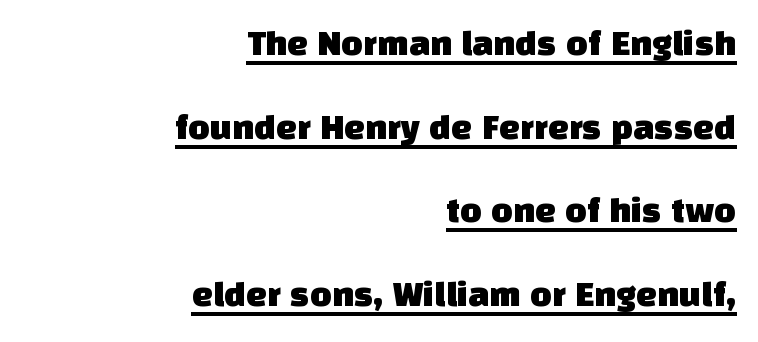
{"serif": "no", "width": "normal", "stroke_contrast": "low", "x_height": "large", "monospaced": "no", "underline": "yes", "align": "right", "line_spacing": "loose", "line_spacing_ratio": 2.26, "letter_spacing": "normal", "letter_spacing_em": 0.0, "glyph_px": 37}
